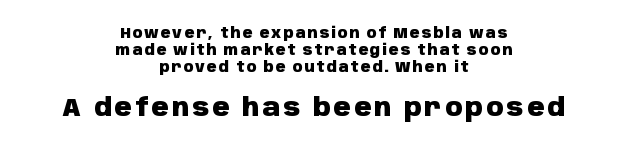
Q: Is the text bold? A: Yes.
Q: Is the text italic (slanted)? A: No, it is upright.
Q: Is the text underlined? A: No.
Q: How is the paragraph aligned? A: Centered.
Q: Which block of text is set in a larger size, the first (top) or the second (bottom)? A: The second (bottom) one.
